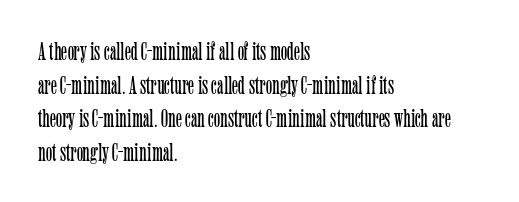
{"italic": "no", "bold": "no", "underline": "no", "align": "left", "line_spacing": "normal", "line_spacing_ratio": 1.29, "letter_spacing": "normal", "letter_spacing_em": 0.0, "glyph_px": 26}
